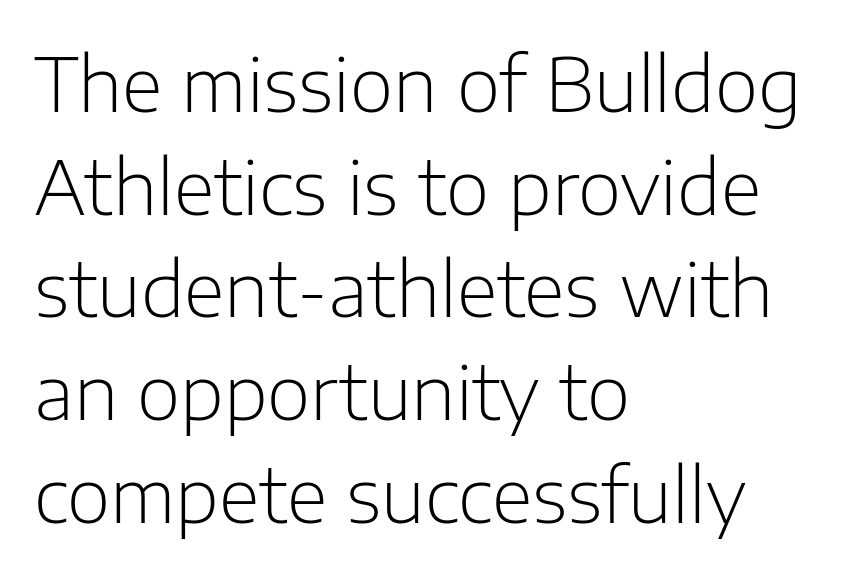
The image shows 75 px light sans-serif type, upright; set left-aligned, normal line spacing (1.37x), normal letter spacing, not underlined; low stroke contrast and a medium x-height.
